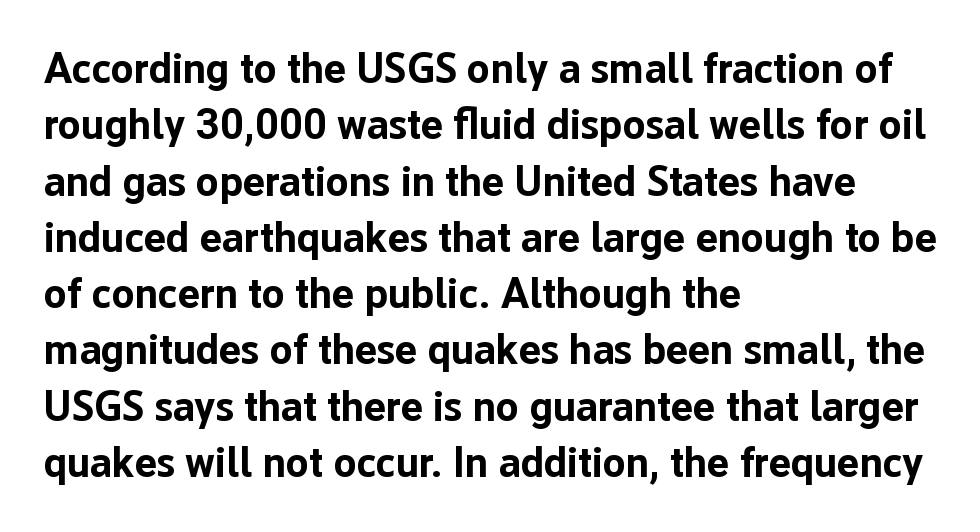
Q: Is the text bold? A: Yes.
Q: Is the text italic (slanted)? A: No, it is upright.
Q: Is the typeface a serif or a sans-serif typeface? A: Sans-serif.
Q: Is the text underlined? A: No.
Q: How is the paragraph aligned? A: Left-aligned.
Q: Is the spacing between letters normal or unusually wide? A: Normal.
Q: Is the spacing between lines tight, normal or loose? A: Normal.
Q: Width (condensed, normal, or wide)? A: Normal.
Q: Stroke contrast? A: Low.
Q: x-height? A: Medium.
Q: Monospaced? A: No.
